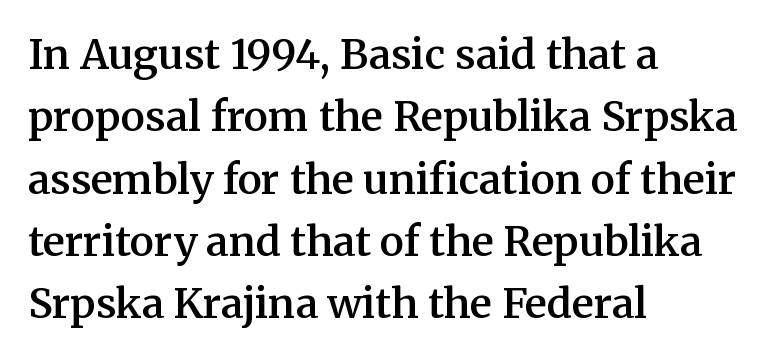
Characters remain perfectly vertical along every line. How heavy is the stroke? Medium-heavy — a semibold, shy of bold. Horizontally, the lines are justified to the leading edge only. Stroke terminals: seriffed.
